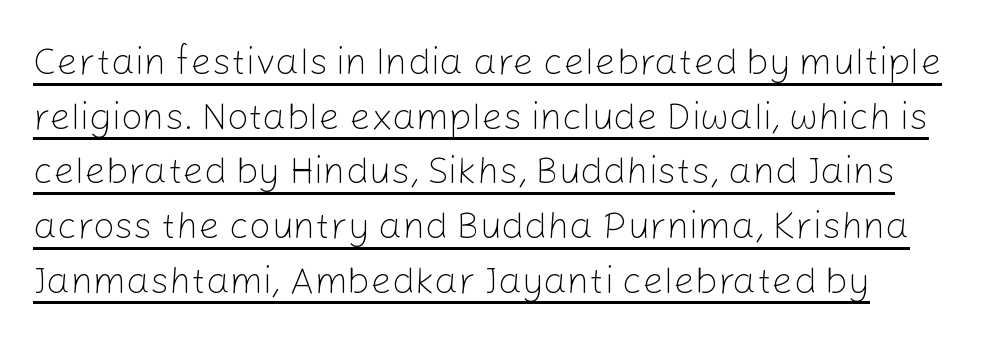
{"serif": "no", "italic": "no", "bold": "no", "weight": "light", "width": "normal", "stroke_contrast": "low", "x_height": "medium", "monospaced": "no", "underline": "yes", "align": "left", "line_spacing": "normal", "line_spacing_ratio": 1.44, "letter_spacing": "normal", "letter_spacing_em": 0.0, "glyph_px": 38}
